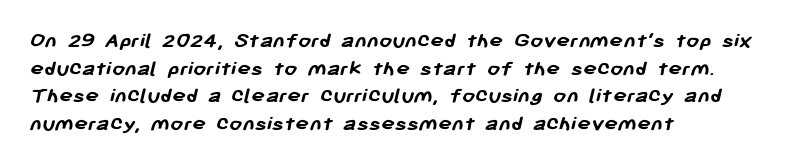
Q: Is the text bold? A: Yes.
Q: Is the text underlined? A: No.
Q: How is the paragraph aligned? A: Left-aligned.
Q: Is the spacing between letters normal or unusually wide? A: Normal.
